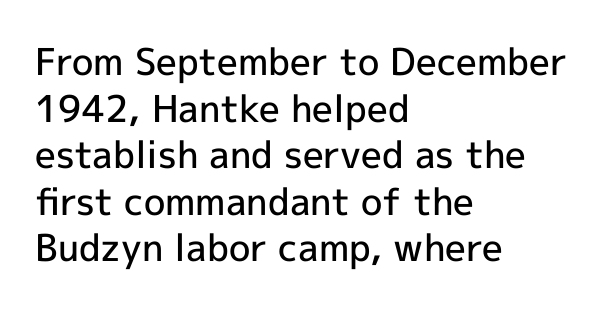
The rows are spaced the way most documents space them. Serifs: no, the terminals of the letterforms are clean. Has an underline been added? It has not. Do the characters align in a grid? No, the font is proportional. The compositor pushed each line to the left boundary.
